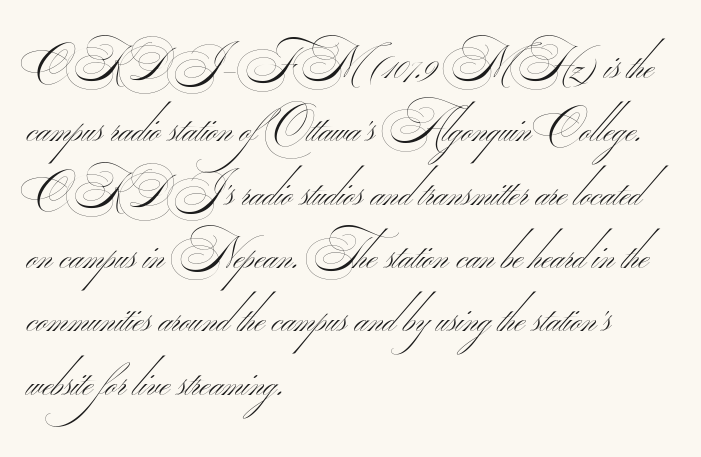
The image shows 44 px thin, wide sans-serif type; set left-aligned, normal line spacing (1.44x), normal letter spacing, not underlined; medium stroke contrast.
